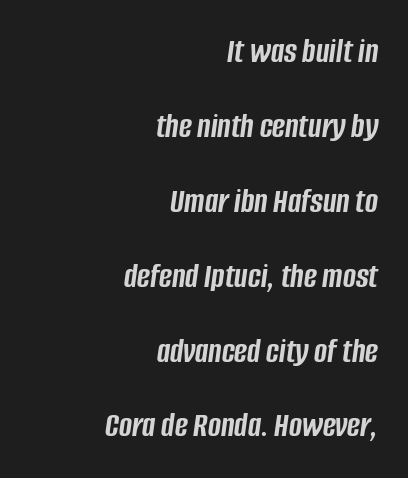
Q: Is the text bold? A: Yes.
Q: Is the text italic (slanted)? A: Yes, it leans right by about 8 degrees.
Q: Is the text underlined? A: No.
Q: How is the paragraph aligned? A: Right-aligned.
Q: Is the spacing between letters normal or unusually wide? A: Normal.
Q: Is the spacing between lines tight, normal or loose? A: Loose.
Q: Width (condensed, normal, or wide)? A: Condensed.
Q: Stroke contrast? A: Low.
Q: x-height? A: Large.
Q: Monospaced? A: No.
